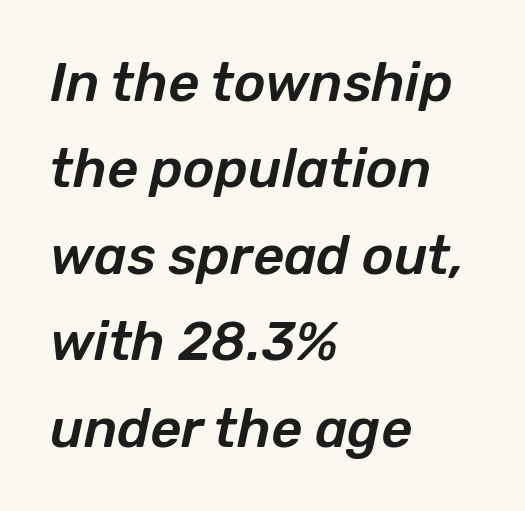
A typesetter would mark this as italic. Spacing between characters is what you'd get straight out of the box. These lines are set flush left with a ragged right edge. What's the leading like? Ordinary, nothing unusual. The passage shown is typed in a proportional face where columns would drift. Only glyphs here, with clear space below each row.
